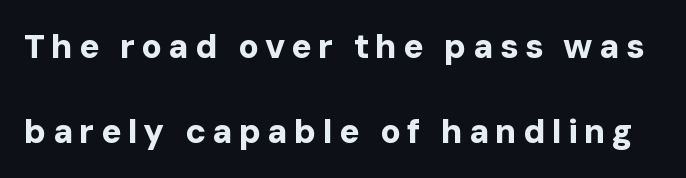
Q: Is the text bold? A: Yes.
Q: Is the text italic (slanted)? A: No, it is upright.
Q: Is the typeface a serif or a sans-serif typeface? A: Sans-serif.
Q: Is the text underlined? A: No.
Q: Is the spacing between lines tight, normal or loose? A: Loose.
Q: Width (condensed, normal, or wide)? A: Normal.
Q: Stroke contrast? A: Low.
Q: x-height? A: Medium.
Q: Monospaced? A: No.
